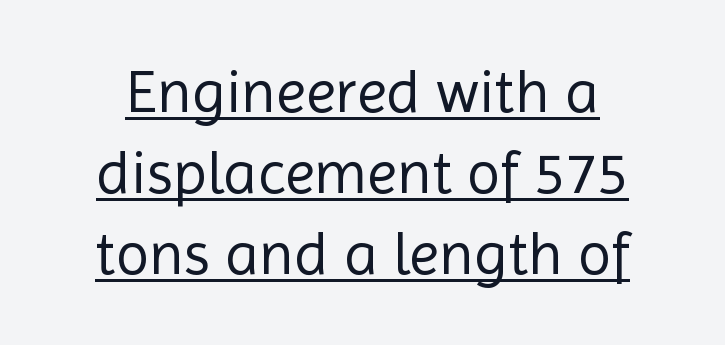
Q: Is the text bold? A: No.
Q: Is the text italic (slanted)? A: No, it is upright.
Q: Is the typeface a serif or a sans-serif typeface? A: Sans-serif.
Q: Is the text underlined? A: Yes.
Q: Is the spacing between letters normal or unusually wide? A: Normal.
Q: Is the spacing between lines tight, normal or loose? A: Normal.
Q: Width (condensed, normal, or wide)? A: Normal.
Q: x-height? A: Medium.
Q: Monospaced? A: No.
